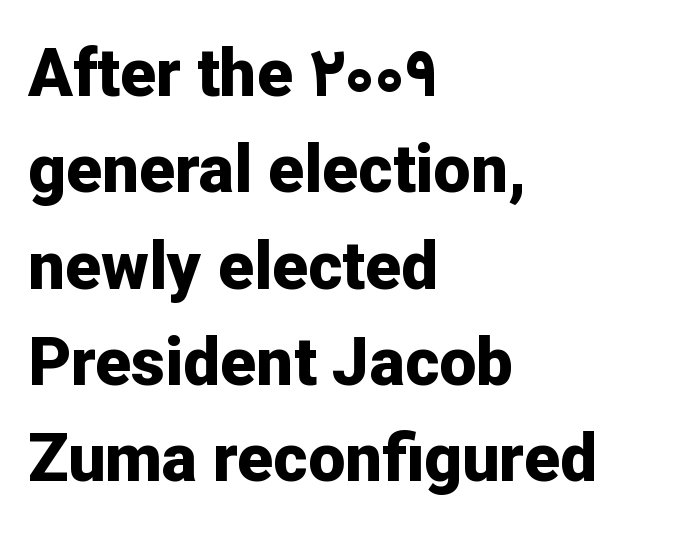
Characters follow at the spacing the type designer built in. This sample has the flowing, uneven cadence of proportional lettering. Tall strokes in this sample are plumb rather than angled. Classification — sans serif. Regarding leading, the lines here are spaced in the standard way. Check the space under the baseline: it is left empty.
